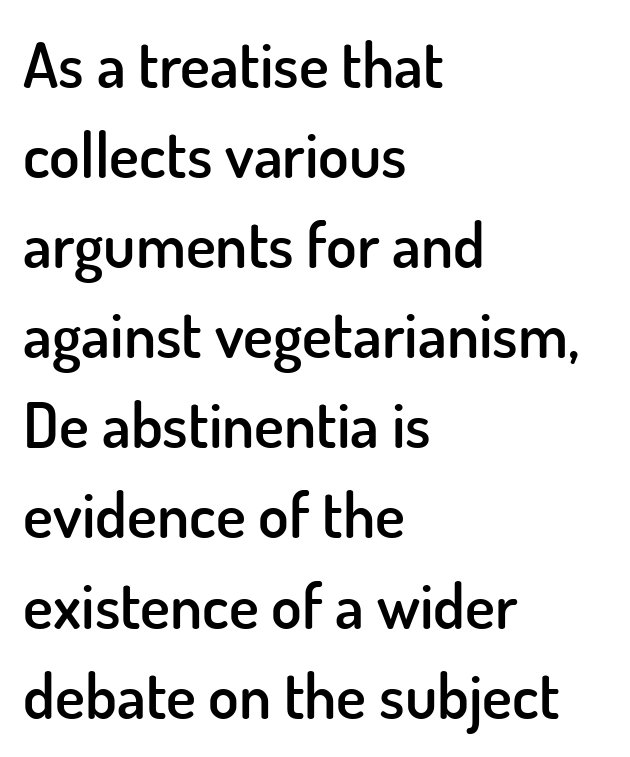
The image shows 63 px semibold sans-serif type, upright; set left-aligned, normal line spacing (1.43x), normal letter spacing, not underlined; low stroke contrast and a small x-height.
